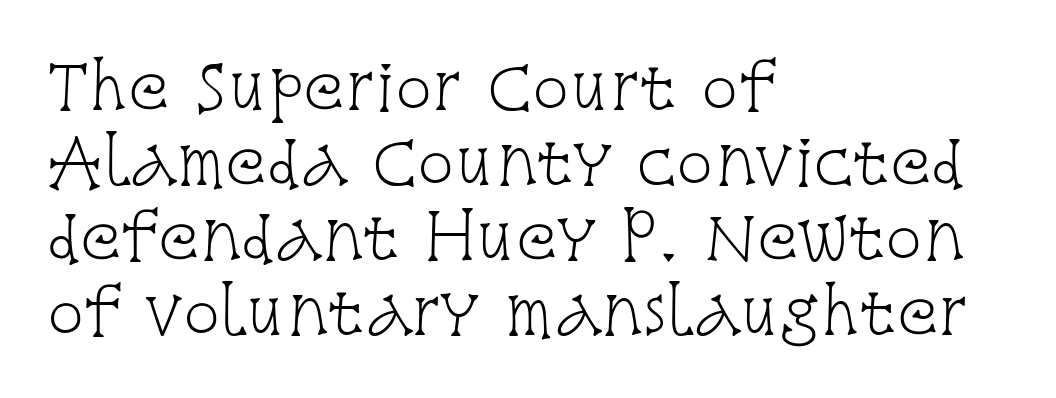
Q: Is the text bold? A: No.
Q: Is the text italic (slanted)? A: No, it is upright.
Q: Is the typeface a serif or a sans-serif typeface? A: Serif.
Q: Is the text underlined? A: No.
Q: How is the paragraph aligned? A: Left-aligned.
Q: Is the spacing between letters normal or unusually wide? A: Normal.
Q: Width (condensed, normal, or wide)? A: Condensed.
Q: Stroke contrast? A: Low.
Q: x-height? A: Large.
Q: Monospaced? A: No.
